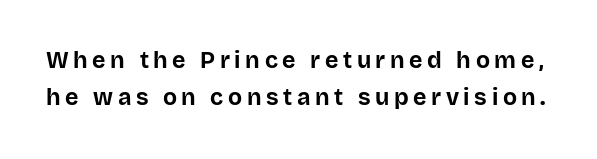
Q: Is the text bold? A: Yes.
Q: Is the text italic (slanted)? A: No, it is upright.
Q: Is the text underlined? A: No.
Q: Is the spacing between letters normal or unusually wide? A: Unusually wide.
Q: Is the spacing between lines tight, normal or loose? A: Normal.
